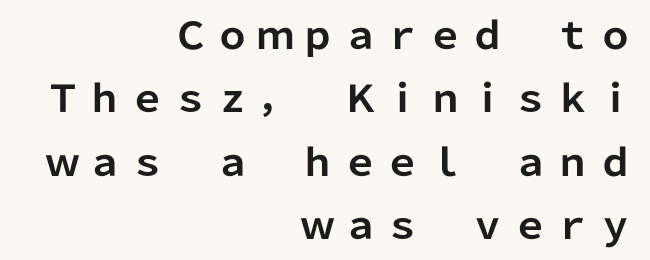
{"serif": "no", "italic": "no", "bold": "yes", "weight": "bold", "width": "normal", "stroke_contrast": "low", "x_height": "medium", "monospaced": "no", "underline": "no", "align": "right", "line_spacing_ratio": 1.71, "glyph_px": 37}
